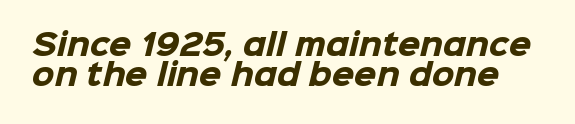
{"serif": "no", "bold": "yes", "weight": "heavy", "width": "normal", "stroke_contrast": "low", "x_height": "medium", "monospaced": "no", "underline": "no", "line_spacing": "tight", "line_spacing_ratio": 1.03, "letter_spacing": "normal", "letter_spacing_em": 0.0, "glyph_px": 29}
